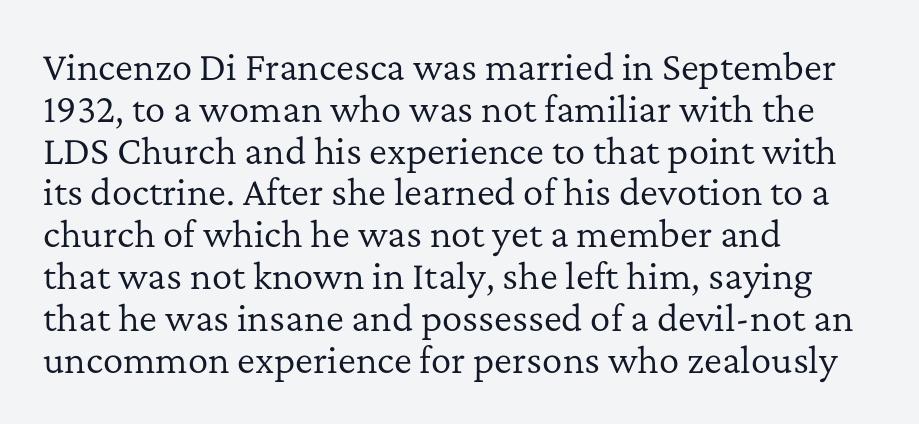
All the whitespace from short lines collects on the right. Descenders are the only things crossing below the line. Unlike a clean sans, this face finishes its strokes with serifs. The lettering holds an erect, upright posture throughout.
